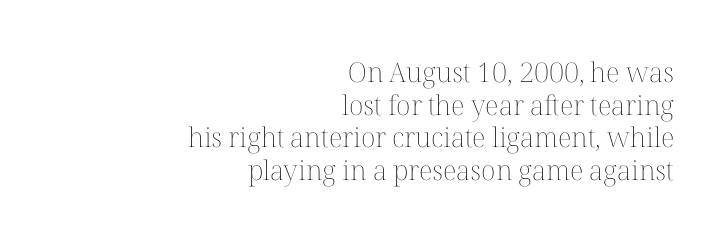
{"italic": "no", "bold": "no", "underline": "no", "align": "right", "line_spacing_ratio": 1.21, "letter_spacing": "normal", "letter_spacing_em": 0.0, "glyph_px": 27}
